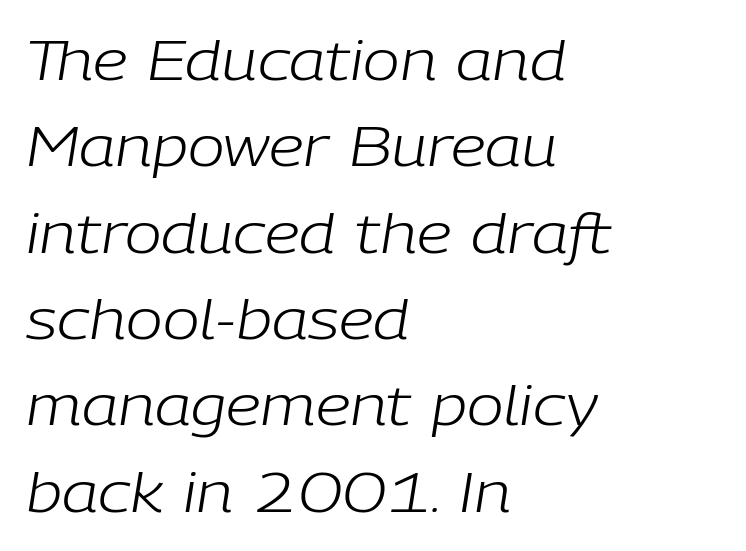
The image shows 55 px light type, italic (leaning right); set left-aligned, normal line spacing (1.57x), normal letter spacing, not underlined; low stroke contrast and a medium x-height.
